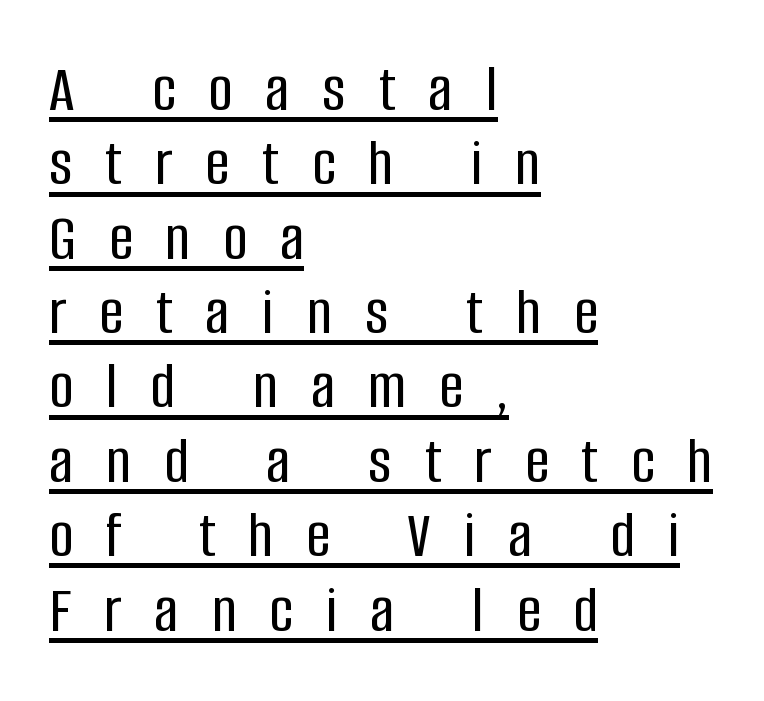
Q: Is the text italic (slanted)? A: No, it is upright.
Q: Is the typeface a serif or a sans-serif typeface? A: Sans-serif.
Q: Is the text underlined? A: Yes.
Q: How is the paragraph aligned? A: Left-aligned.
Q: Is the spacing between letters normal or unusually wide? A: Unusually wide.
Q: Is the spacing between lines tight, normal or loose? A: Tight.
Q: Width (condensed, normal, or wide)? A: Condensed.
Q: Stroke contrast? A: Low.
Q: x-height? A: Large.
Q: Monospaced? A: No.
